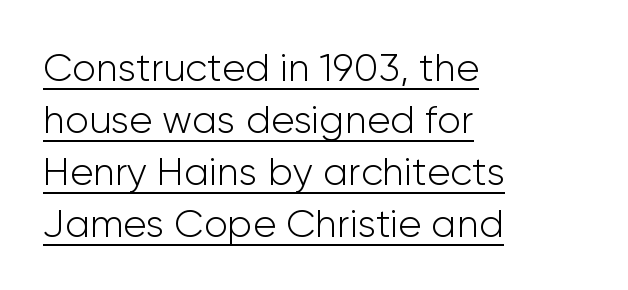
Underlined type. Stem width sits at or under what a default text font uses. Summary of vertical rhythm: regular, with standard interline spacing. Which margin do the lines hug? The left one — the right edge is uneven. There is no visible air inserted between adjacent glyphs. The letters advance in unequal steps, a hallmark of proportional type.
